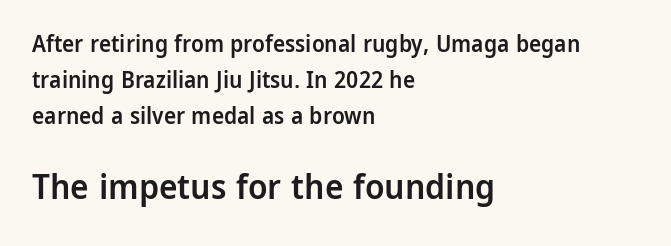
Caption: multi-line text, flush left, ragged right. Reading down the column, the eye jumps a familiar distance to each next line. To sum up the face: it is a sans, with no serifs. The letters in the lower block stand taller than those in the block above. Quick note: not italic, upright. Descender tails drop into unmarked territory.
